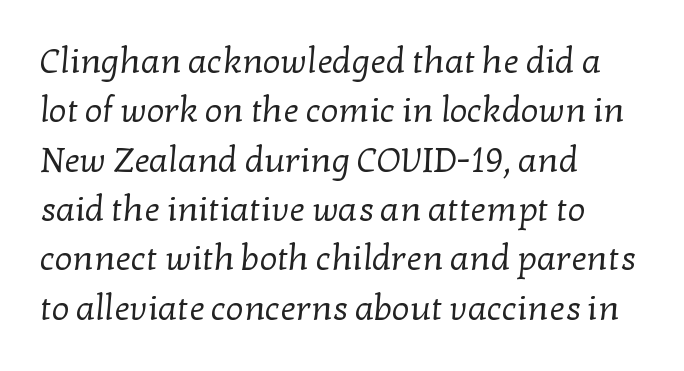
The image shows 35 px regular-weight serif type; set left-aligned, normal line spacing (1.41x), normal letter spacing, not underlined; low stroke contrast and a medium x-height.
